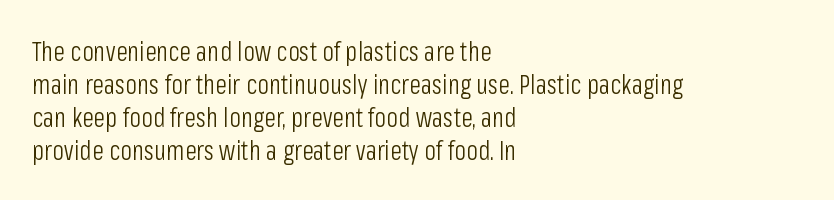
{"italic": "no", "bold": "no", "underline": "no", "align": "left", "line_spacing_ratio": 1.22, "letter_spacing": "normal", "letter_spacing_em": 0.0, "glyph_px": 27}
